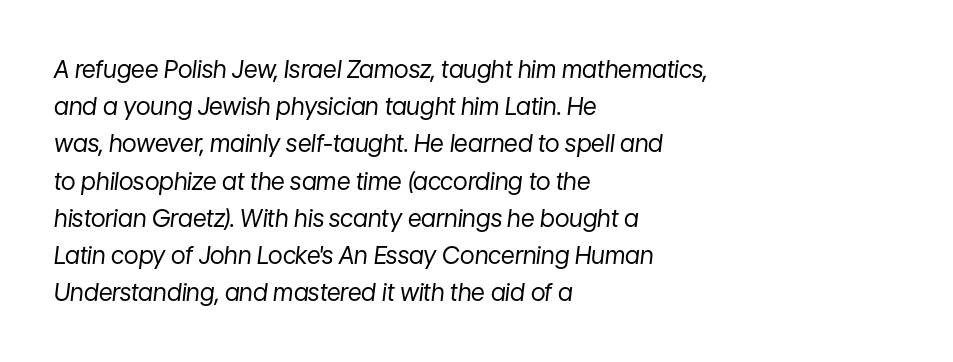
Q: Is the text bold? A: No.
Q: Is the text italic (slanted)? A: Yes, it leans right by about 7 degrees.
Q: Is the text underlined? A: No.
Q: How is the paragraph aligned? A: Left-aligned.
Q: Is the spacing between letters normal or unusually wide? A: Normal.
Q: Is the spacing between lines tight, normal or loose? A: Normal.
